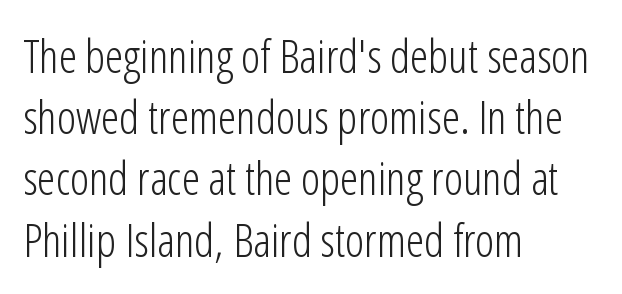
Think of a printed novel: that variable character pitch is what you see here. No feet cap the strokes, marking this as sans-serif type. Words appear dense and cohesive because spacing is normal. In terms of leading, this rendering sits right in the middle. Every character sits straight up, as roman type does.
